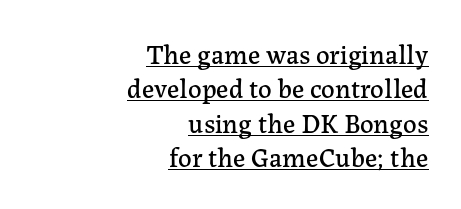
These lines were composed using upright roman letters. Quick note: interline space is typical. Casual observation: everything's shoved over to the right. No extra tracking has been applied to these lines. The glyphs are accompanied by a horizontal stroke just below them.
